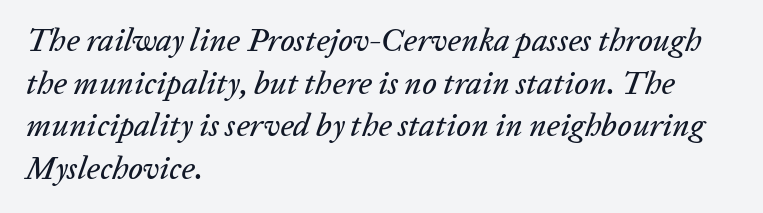
Q: Is the text italic (slanted)? A: Yes, it leans right by about 20 degrees.
Q: Is the text underlined? A: No.
Q: How is the paragraph aligned? A: Left-aligned.
Q: Is the spacing between letters normal or unusually wide? A: Normal.
Q: Is the spacing between lines tight, normal or loose? A: Normal.
Q: Width (condensed, normal, or wide)? A: Normal.
Q: Stroke contrast? A: Low.
Q: x-height? A: Medium.
Q: Monospaced? A: No.
